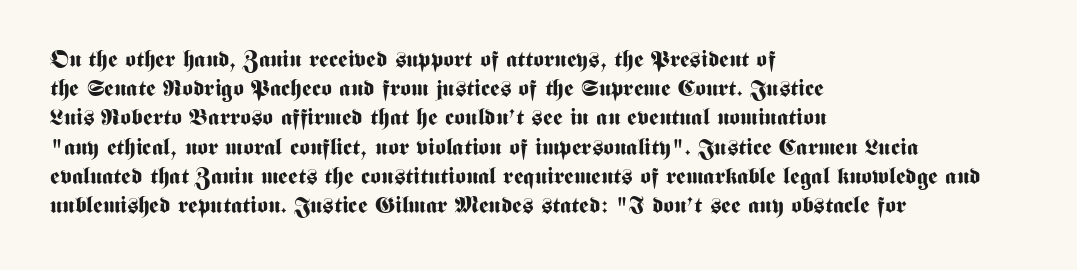
Is the block centered? No — it sits flush against the left margin. Strong, thick strokes mark this as bold type. Plain, unruled lines of type. Nothing unusual about the tracking: characters are spaced as the font intends. When letters stand straight like this, we call the style roman or upright. One glance says typical: line gaps are just what's usual.
